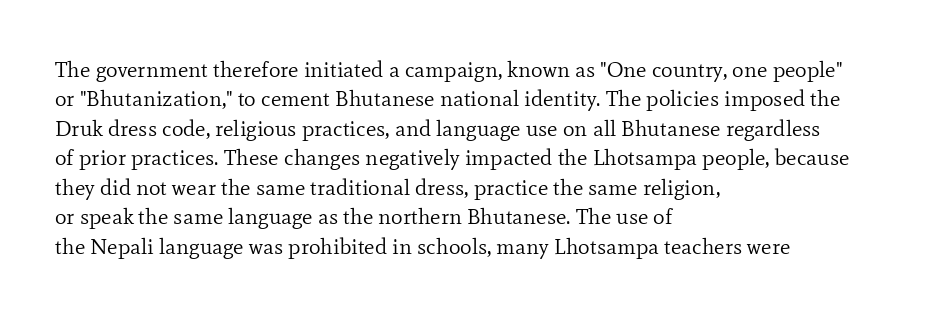
The image shows 22 px text type, upright; set left-aligned, normal line spacing (1.34x), normal letter spacing, not underlined.
